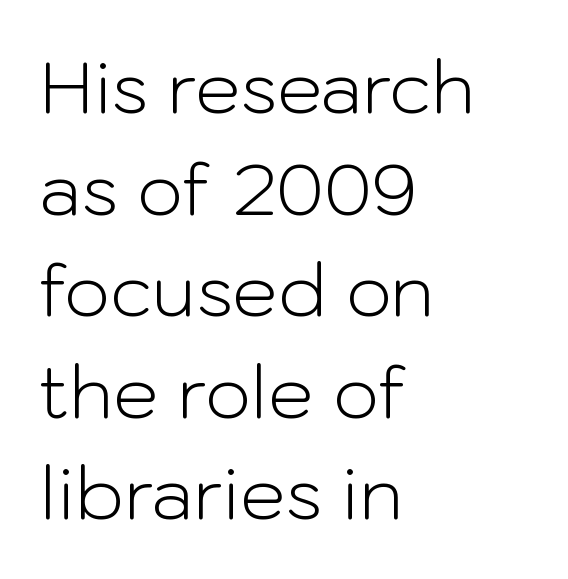
Q: Is the text bold? A: No.
Q: Is the text italic (slanted)? A: No, it is upright.
Q: Is the typeface a serif or a sans-serif typeface? A: Sans-serif.
Q: Is the text underlined? A: No.
Q: How is the paragraph aligned? A: Left-aligned.
Q: Is the spacing between letters normal or unusually wide? A: Normal.
Q: Is the spacing between lines tight, normal or loose? A: Normal.
Q: Width (condensed, normal, or wide)? A: Normal.
Q: Stroke contrast? A: Low.
Q: x-height? A: Medium.
Q: Monospaced? A: No.
